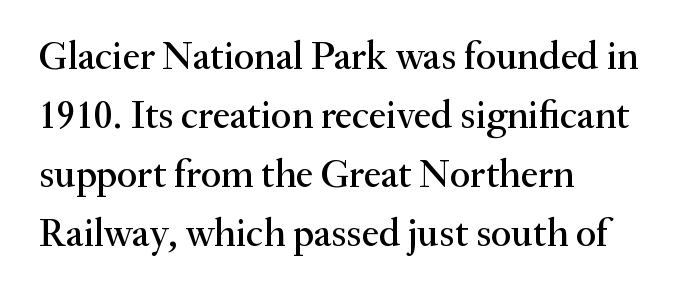
{"serif": "yes", "italic": "no", "width": "normal", "stroke_contrast": "medium", "x_height": "small", "monospaced": "no", "underline": "no", "align": "left", "line_spacing": "normal", "line_spacing_ratio": 1.51, "letter_spacing": "normal", "letter_spacing_em": 0.0, "glyph_px": 39}
